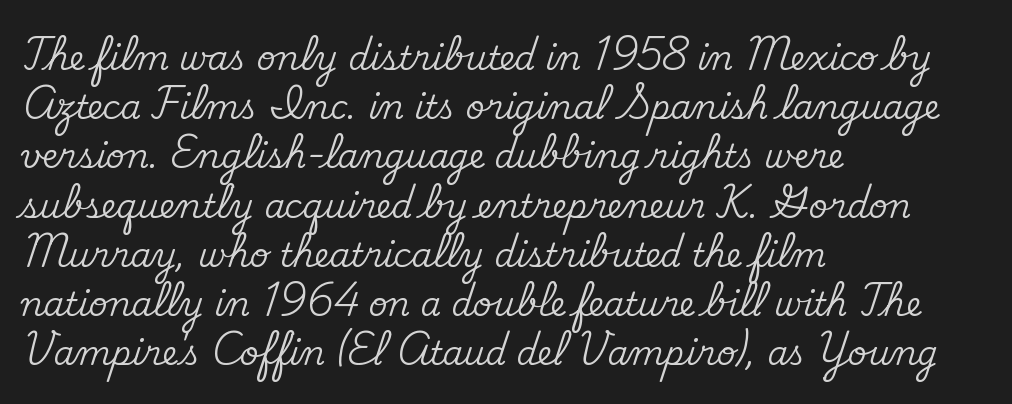
Caption: standard tracking, unaltered. The foot of each line stays bare and open. Whoever set this chose a conventional vertical rhythm. Caption: multi-line text, flush left, ragged right. Think of a printed novel: that variable character pitch is what you see here.
